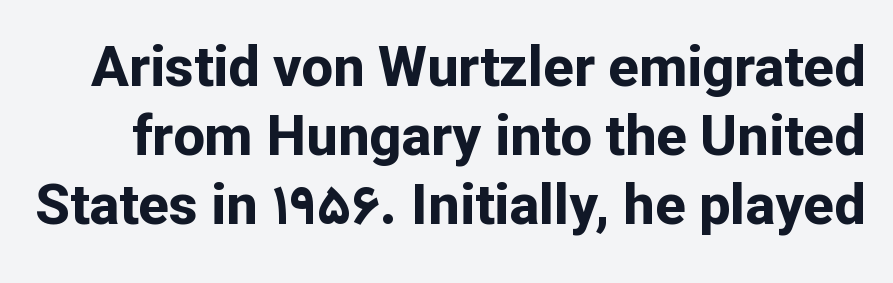
Q: Is the text bold? A: Yes.
Q: Is the text italic (slanted)? A: No, it is upright.
Q: Is the typeface a serif or a sans-serif typeface? A: Sans-serif.
Q: Is the text underlined? A: No.
Q: Is the spacing between letters normal or unusually wide? A: Normal.
Q: Width (condensed, normal, or wide)? A: Normal.
Q: Stroke contrast? A: Low.
Q: x-height? A: Medium.
Q: Monospaced? A: No.
